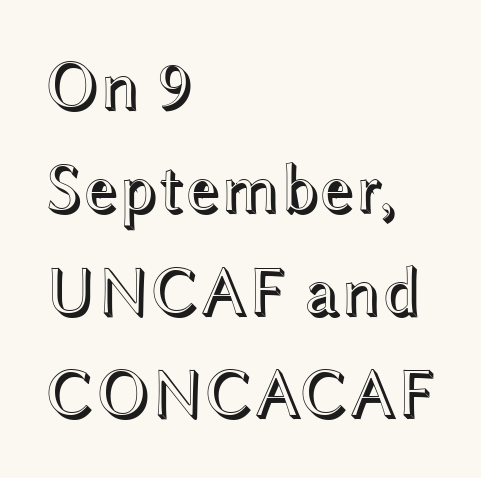
Q: Is the text italic (slanted)? A: No, it is upright.
Q: Is the text underlined? A: No.
Q: How is the paragraph aligned? A: Left-aligned.
Q: Is the spacing between letters normal or unusually wide? A: Normal.
Q: Is the spacing between lines tight, normal or loose? A: Normal.
Q: Width (condensed, normal, or wide)? A: Wide.
Q: x-height? A: Medium.
Q: Monospaced? A: No.
